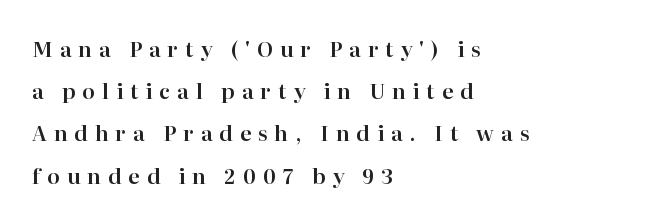
{"italic": "no", "underline": "no", "align": "left", "line_spacing": "loose", "line_spacing_ratio": 2.01, "letter_spacing": "wide", "letter_spacing_em": 0.33, "glyph_px": 21}
